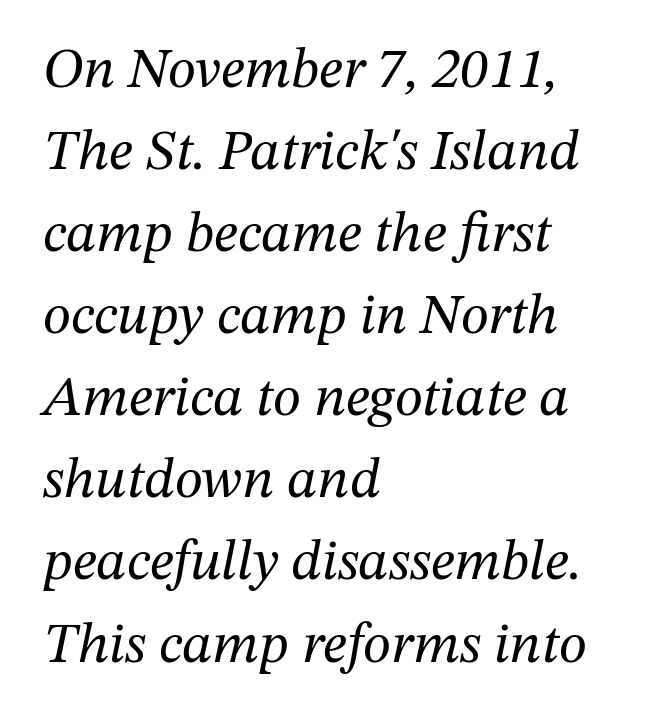
{"serif": "yes", "italic": "yes", "lean": "right", "slant_degrees": 12, "bold": "no", "weight": "regular", "width": "normal", "stroke_contrast": "medium", "x_height": "medium", "monospaced": "no", "underline": "no", "align": "left", "line_spacing": "normal", "line_spacing_ratio": 1.44, "letter_spacing": "normal", "letter_spacing_em": 0.0, "glyph_px": 57}
